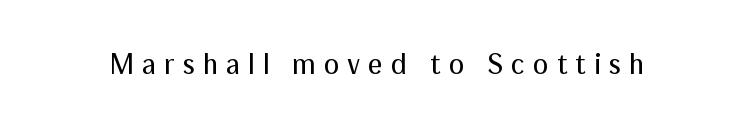
The image shows 29 px regular-weight sans-serif type, upright; set unusually wide letter spacing (+0.27 em), not underlined; medium stroke contrast and a medium x-height.
